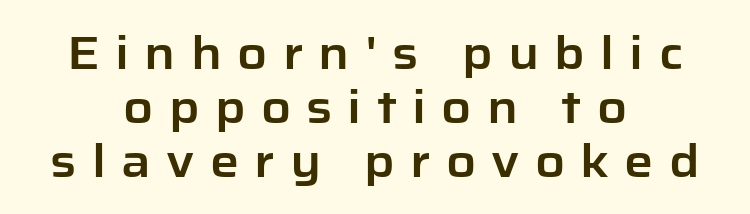
The image shows 46 px sans-serif type, upright; set centered, line spacing 1.17x, unusually wide letter spacing (+0.33 em), not underlined; low stroke contrast and a medium x-height.
